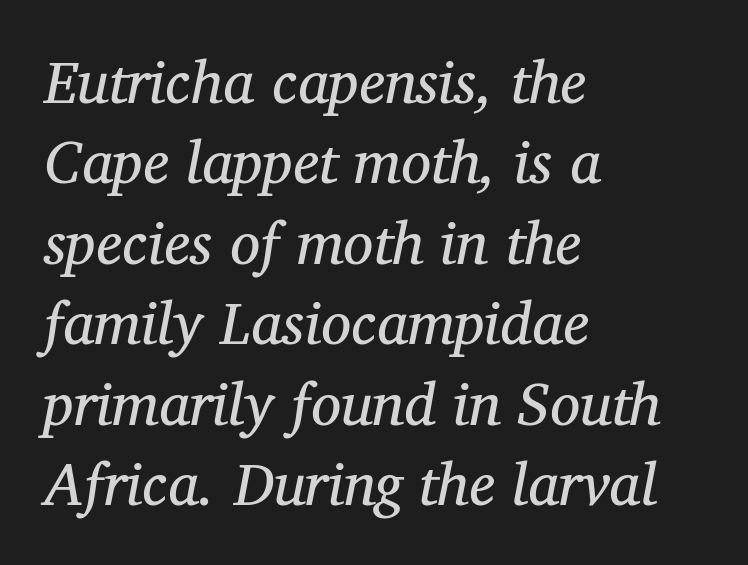
The font family rendered here belongs to the serif group. In CSS terms this would be text-align: left. The font sits on the lighter half of the weight spectrum, regular included. The text carries the slant typical of an italic or oblique font. Each letter keeps its own natural width here, so spacing adapts to shape. The horizontal fit of the characters is conventional and even.
